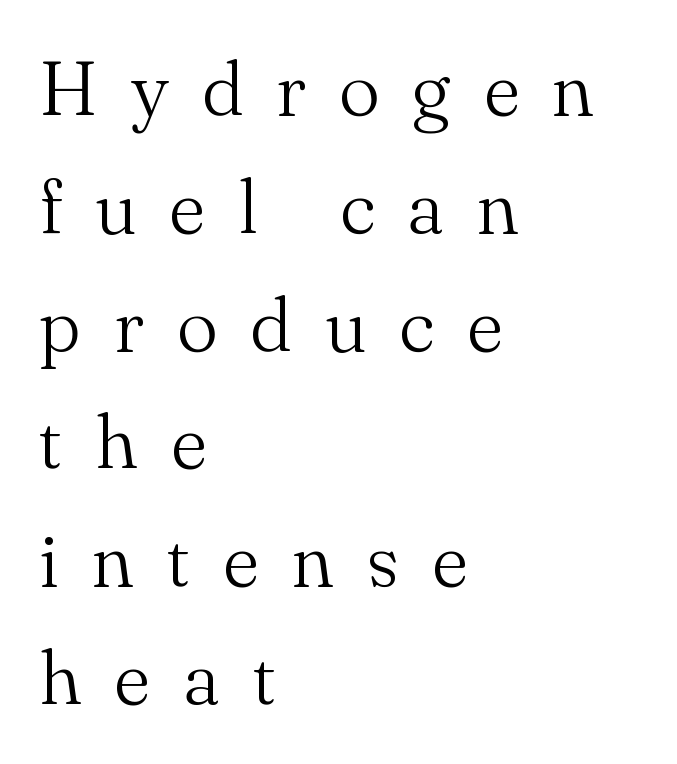
Q: Is the text bold? A: No.
Q: Is the text italic (slanted)? A: No, it is upright.
Q: Is the typeface a serif or a sans-serif typeface? A: Serif.
Q: Is the text underlined? A: No.
Q: How is the paragraph aligned? A: Left-aligned.
Q: Is the spacing between letters normal or unusually wide? A: Unusually wide.
Q: Is the spacing between lines tight, normal or loose? A: Normal.
Q: Width (condensed, normal, or wide)? A: Normal.
Q: Stroke contrast? A: Medium.
Q: x-height? A: Small.
Q: Monospaced? A: No.
